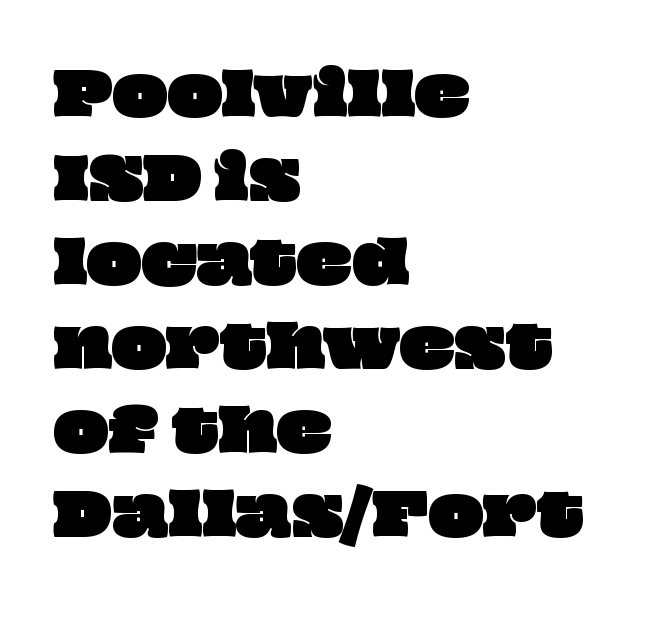
Does the copy run flush right? No — it runs flush left. In terms of leading, this rendering sits right in the middle. There is no visible air inserted between adjacent glyphs. Decoration check: the copy has no underline. Note the varied advance widths — an 'i' is clearly narrower than an 'm'.
